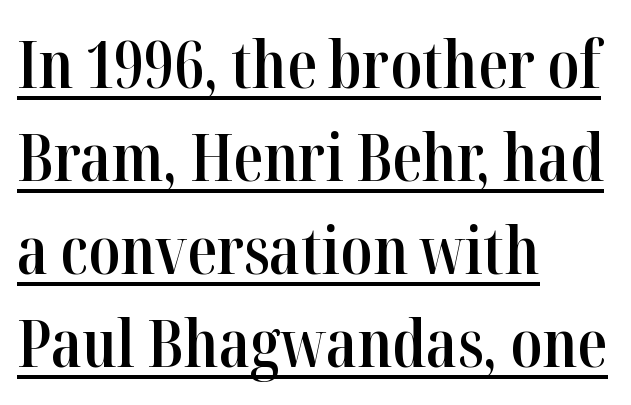
The image shows 66 px semibold, condensed serif type, upright; set left-aligned, normal line spacing (1.41x), normal letter spacing, underlined; high stroke contrast and a medium x-height.
